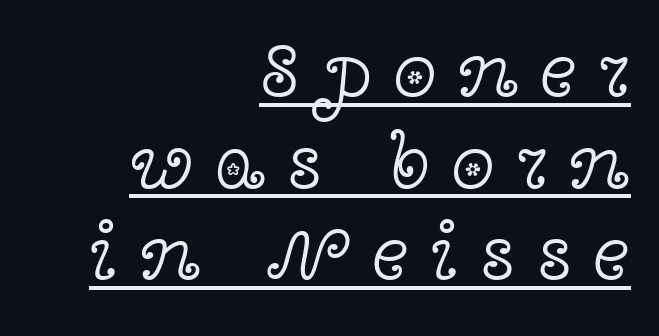
Q: Is the text bold? A: No.
Q: Is the text italic (slanted)? A: Yes.
Q: Is the typeface a serif or a sans-serif typeface? A: Serif.
Q: Is the text underlined? A: Yes.
Q: How is the paragraph aligned? A: Right-aligned.
Q: Is the spacing between letters normal or unusually wide? A: Unusually wide.
Q: Width (condensed, normal, or wide)? A: Wide.
Q: x-height? A: Medium.
Q: Monospaced? A: No.
